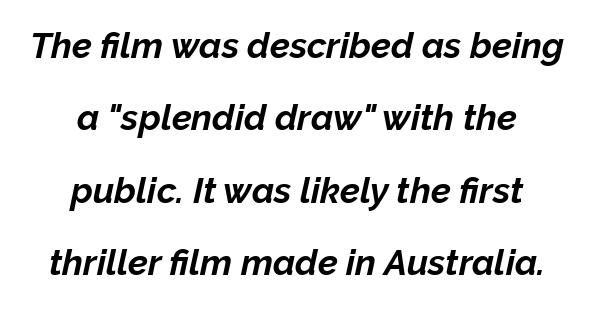
{"italic": "yes", "lean": "right", "slant_degrees": 12, "bold": "yes", "weight": "bold", "width": "normal", "stroke_contrast": "low", "x_height": "medium", "monospaced": "no", "underline": "no", "align": "center", "line_spacing": "loose", "line_spacing_ratio": 2.01, "letter_spacing": "normal", "letter_spacing_em": 0.0, "glyph_px": 36}
